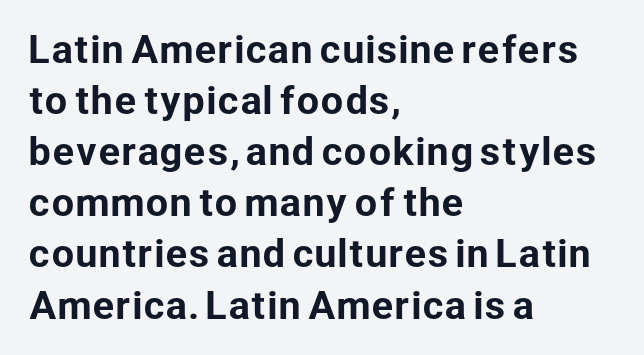
Vertically, the passage feels balanced, rows spaced as you'd expect. The letters sit at their default tracking, neither squeezed nor spread. The passage shown is typed in a proportional face where columns would drift. Glance below the letters and you will spot only blank space. The typeface chosen for these lines omits serifs.
